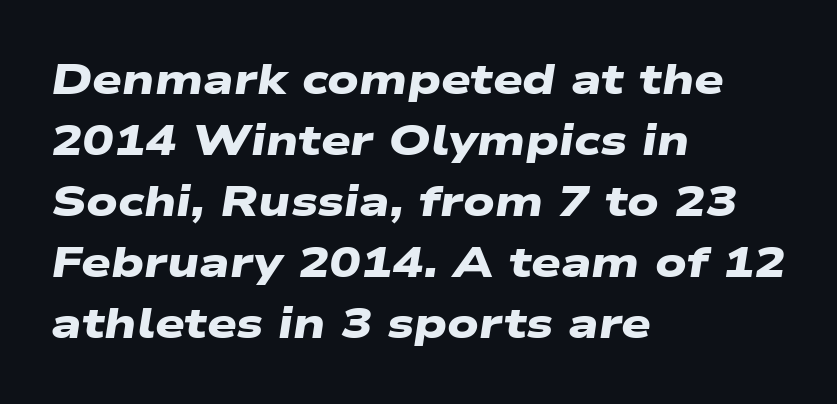
{"serif": "no", "bold": "yes", "weight": "heavy", "width": "wide", "stroke_contrast": "low", "x_height": "medium", "monospaced": "no", "underline": "no", "align": "left", "line_spacing": "normal", "line_spacing_ratio": 1.45, "letter_spacing": "normal", "letter_spacing_em": 0.0, "glyph_px": 42}
